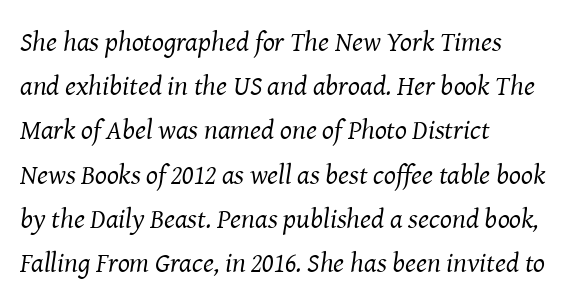
These lines are composed in type with serifs. The horizontal fit of the characters is conventional and even. These lines sit exactly where default settings would place them. Underlining? Definitely not there.
